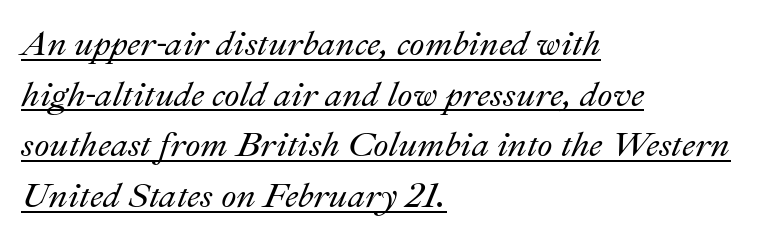
Q: Is the text italic (slanted)? A: Yes, it leans right by about 22 degrees.
Q: Is the text underlined? A: Yes.
Q: How is the paragraph aligned? A: Left-aligned.
Q: Is the spacing between letters normal or unusually wide? A: Normal.
Q: Is the spacing between lines tight, normal or loose? A: Normal.
Q: Width (condensed, normal, or wide)? A: Normal.
Q: Stroke contrast? A: Medium.
Q: x-height? A: Small.
Q: Monospaced? A: No.
